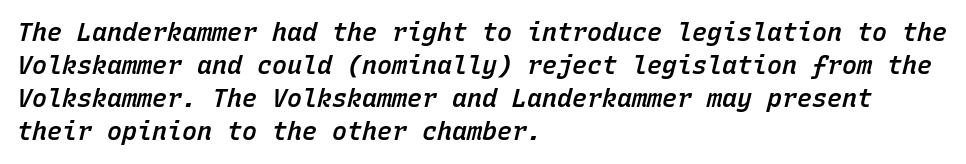
{"italic": "yes", "lean": "right", "slant_degrees": 15, "bold": "semi", "underline": "no", "align": "left", "line_spacing": "normal", "line_spacing_ratio": 1.32, "letter_spacing": "normal", "letter_spacing_em": 0.0, "glyph_px": 25}
